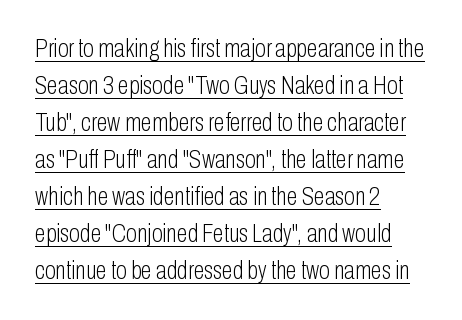
The image shows 25 px text type, upright; set left-aligned, normal line spacing (1.48x), normal letter spacing, underlined.
